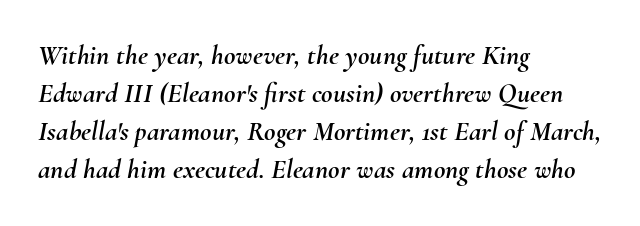
The image shows 28 px text type, italic (leaning right); set left-aligned, normal line spacing (1.36x), normal letter spacing, not underlined; medium stroke contrast and a small x-height.
